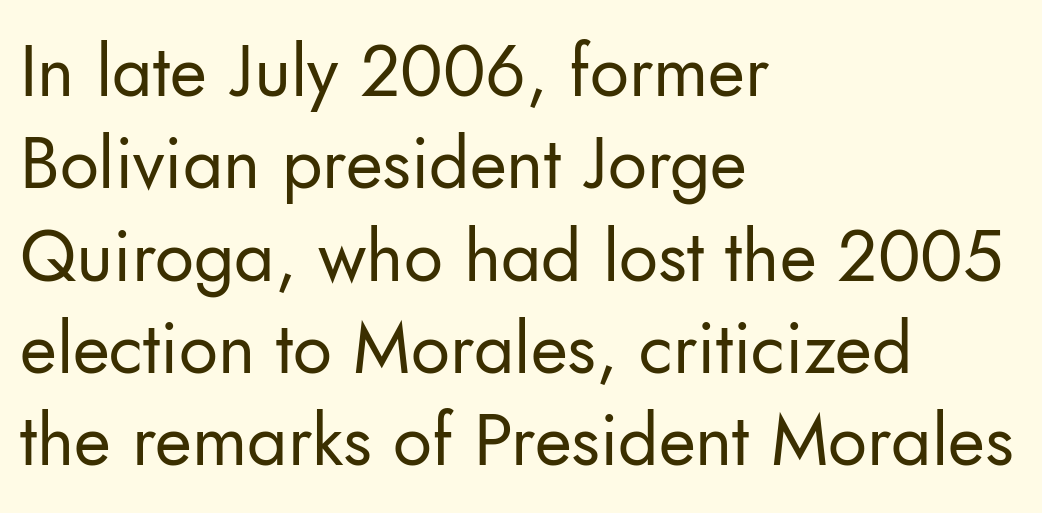
Counters stay open thanks to moderate or lighter strokes. The rendering uses natural spacing where letterforms have individual widths. Normally led — the rows are evenly, conventionally spaced. Honestly, the letter spacing is just normal — you wouldn't notice it. Alignment: flush left.
